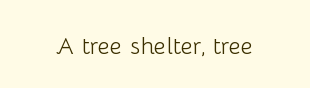
Only glyphs here, with clear space below each row. Notice how the stems are strictly vertical — no italics here. Between one letter and the next there's only the usual sliver of space. Is this a heavy cut? Hardly; it is regular or lighter.
